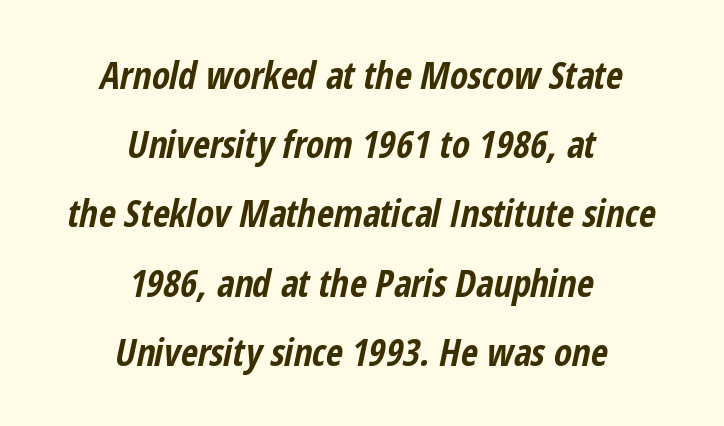
{"italic": "yes", "lean": "right", "slant_degrees": 12, "bold": "yes", "weight": "bold", "width": "condensed", "stroke_contrast": "low", "x_height": "medium", "monospaced": "no", "underline": "no", "align": "center", "line_spacing_ratio": 1.87, "letter_spacing": "normal", "letter_spacing_em": 0.0, "glyph_px": 37}
